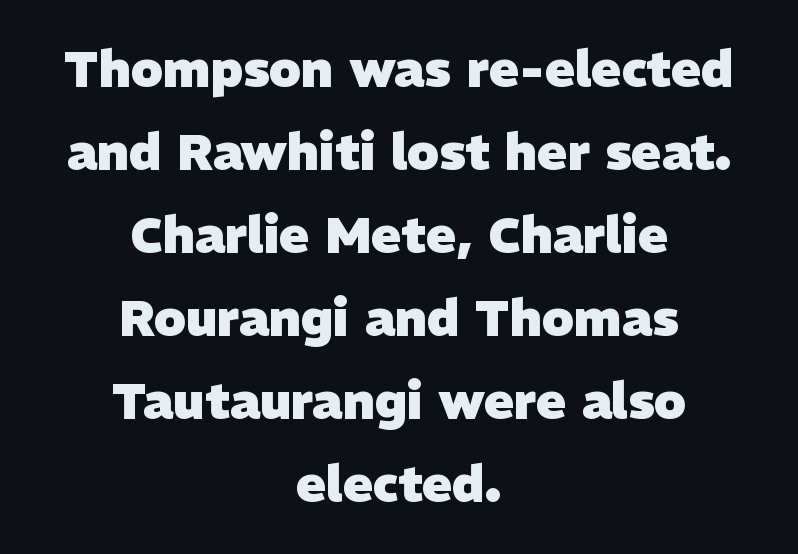
The image shows 50 px heavy sans-serif type; set centered, normal line spacing (1.66x), normal letter spacing, not underlined; low stroke contrast and a medium x-height.
